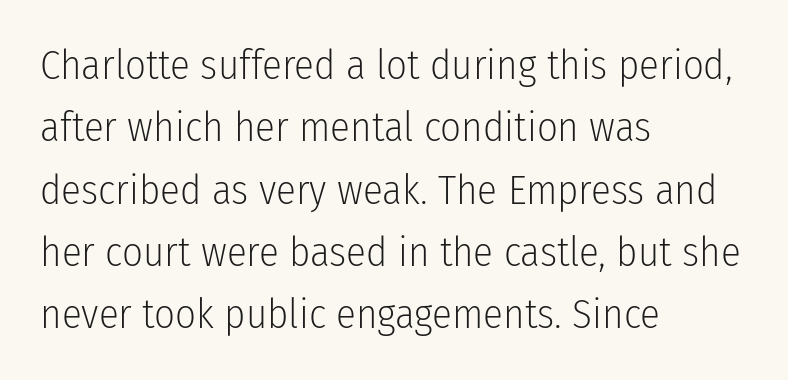
The image shows 41 px light, condensed sans-serif type, upright; set left-aligned, normal line spacing (1.52x), normal letter spacing, not underlined; low stroke contrast and a medium x-height.
